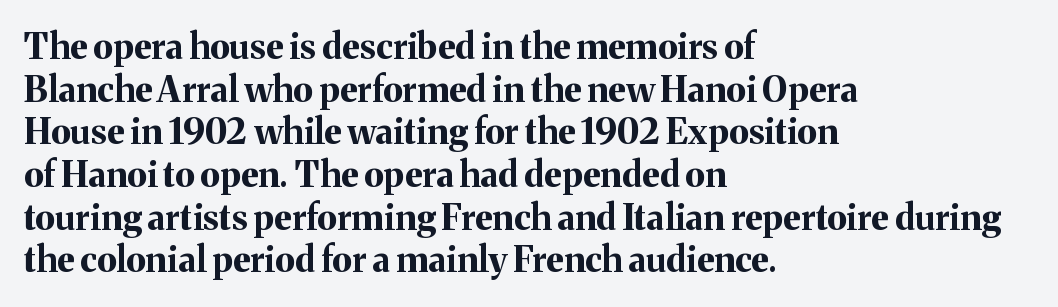
Varying glyph widths throughout — classic text-font behaviour. Type without underlining. Classification — serif. Spacing between characters is what you'd get straight out of the box. Horizontally, the lines are justified to the leading edge only. Weight check: bold — yes, fully.
